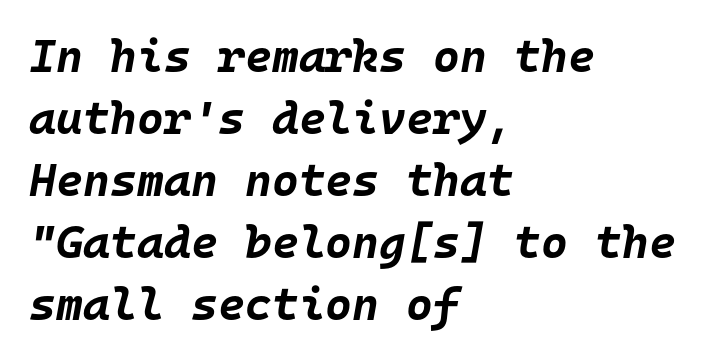
The image shows 46 px bold type, italic (leaning right), monospaced; set left-aligned, normal line spacing (1.35x), normal letter spacing, not underlined; low stroke contrast and a large x-height.
